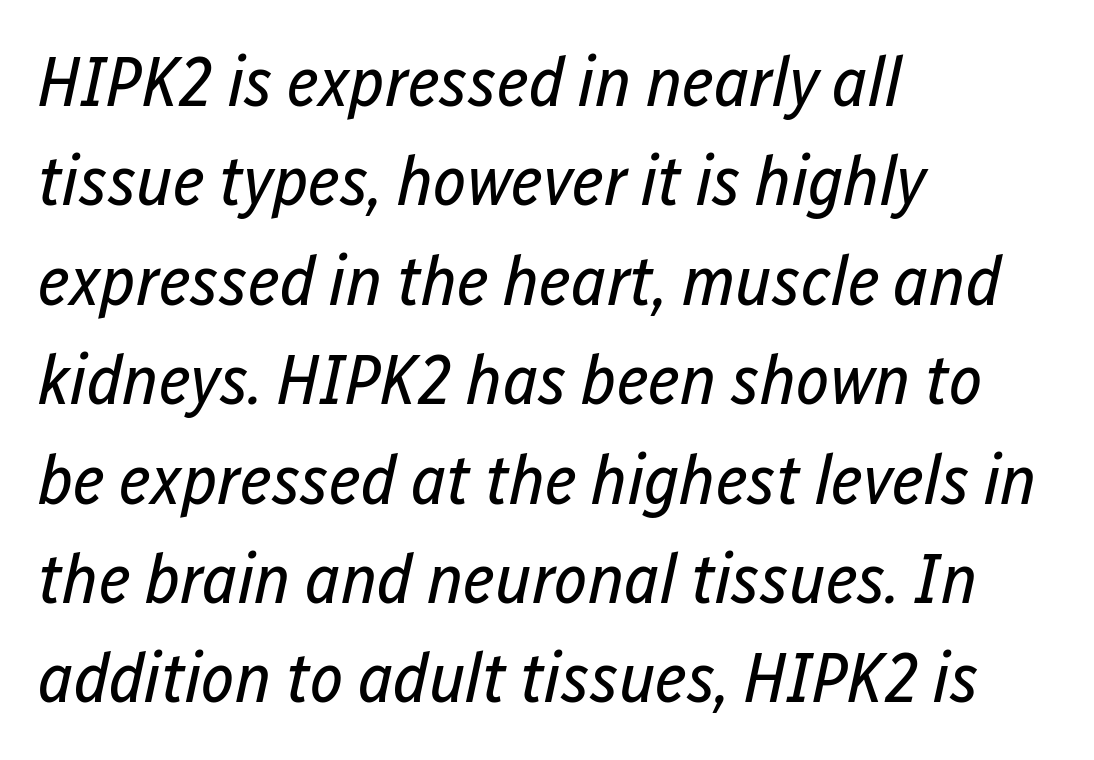
{"italic": "yes", "lean": "right", "slant_degrees": 12, "bold": "no", "weight": "regular", "width": "condensed", "stroke_contrast": "low", "x_height": "medium", "monospaced": "no", "underline": "no", "align": "left", "line_spacing": "normal", "line_spacing_ratio": 1.4, "letter_spacing": "normal", "letter_spacing_em": 0.0, "glyph_px": 71}
